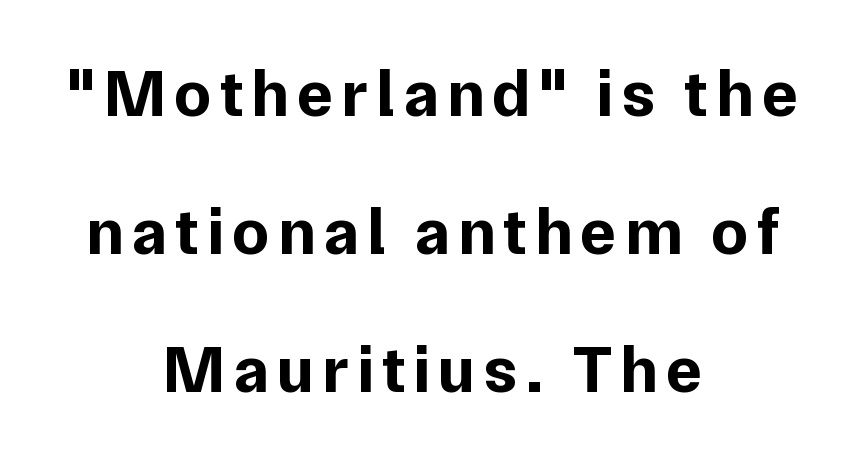
The image shows 67 px bold sans-serif type, upright; set centered, loose line spacing (2.06x), not underlined; low stroke contrast and a medium x-height.
